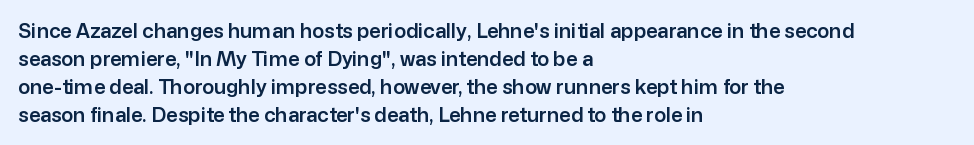
Ordinary non-slanted type is in use. Type without underlining. A typesetter would call this zero additional tracking. Horizontally, the lines are justified to the leading edge only. Honestly, the row spacing looks completely unremarkable.
